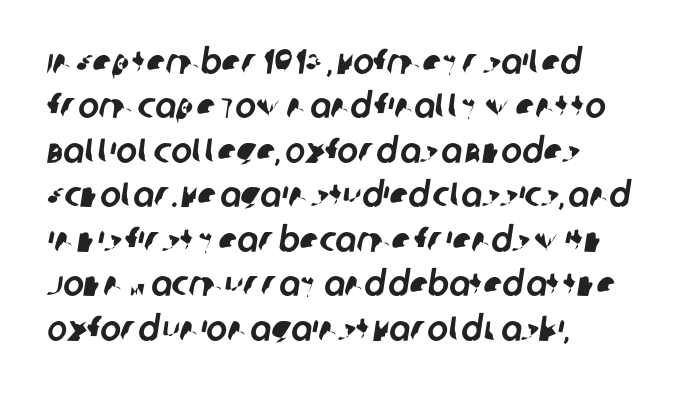
{"serif": "no", "width": "normal", "stroke_contrast": "low", "x_height": "large", "monospaced": "no", "underline": "no", "align": "left", "line_spacing": "normal", "line_spacing_ratio": 1.27, "letter_spacing": "normal", "letter_spacing_em": 0.0, "glyph_px": 35}
